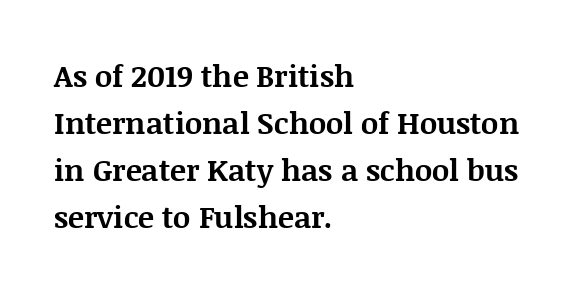
The image shows 30 px bold serif type, upright; set left-aligned, normal line spacing (1.57x), normal letter spacing, not underlined; medium stroke contrast and a large x-height.
